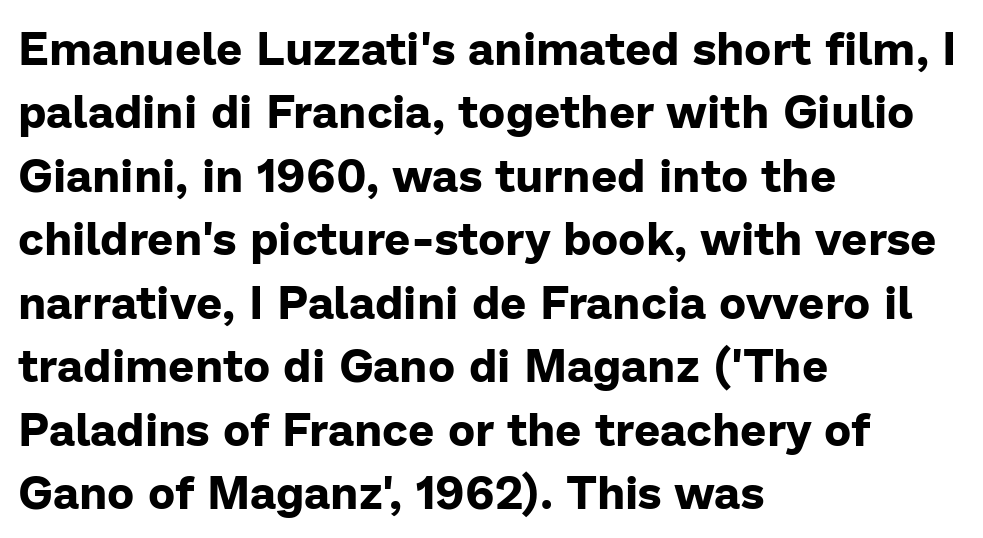
{"serif": "no", "italic": "no", "bold": "yes", "weight": "bold", "width": "normal", "stroke_contrast": "low", "x_height": "medium", "monospaced": "no", "underline": "no", "align": "left", "line_spacing": "normal", "line_spacing_ratio": 1.38, "letter_spacing": "normal", "letter_spacing_em": 0.0, "glyph_px": 46}
